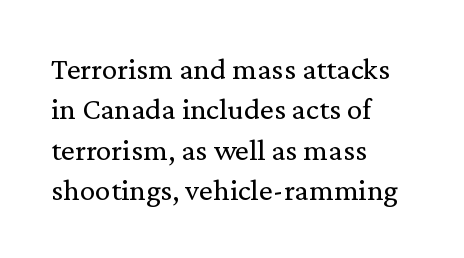
The tracking reads as untouched default to a designer's eye. Is the type heavy? It reads as light-to-regular instead. No word sits above an underline. The letters advance in unequal steps, a hallmark of proportional type. To sum up the face: it has serifs.
